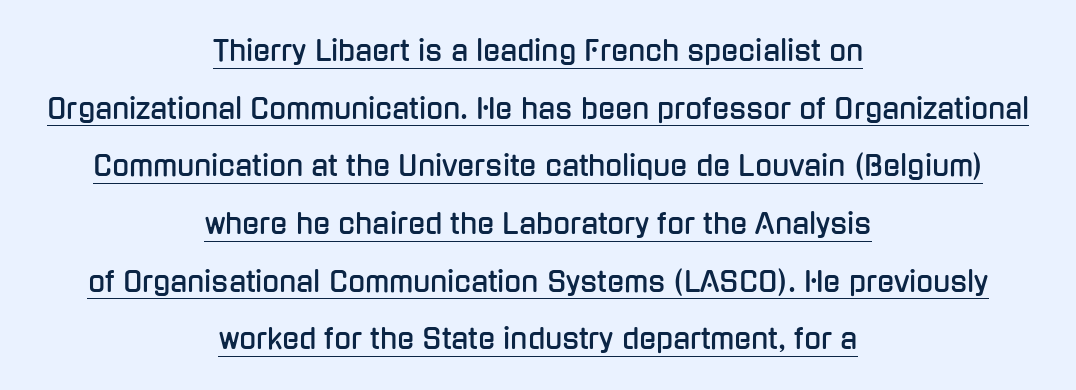
The image shows 28 px condensed sans-serif type, upright; set centered, loose line spacing (2.06x), normal letter spacing, underlined; low stroke contrast and a medium x-height.
